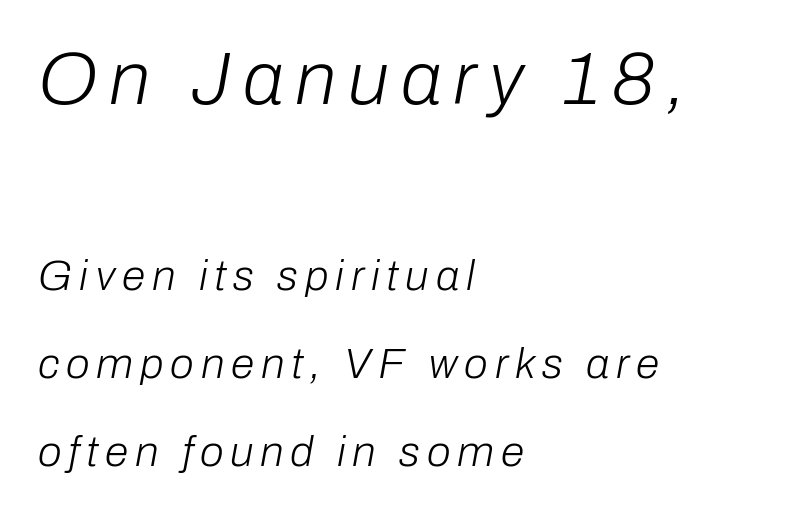
Q: Is the text bold? A: No.
Q: Is the text italic (slanted)? A: Yes, it leans right by about 10 degrees.
Q: Is the text underlined? A: No.
Q: How is the paragraph aligned? A: Left-aligned.
Q: Is the spacing between lines tight, normal or loose? A: Loose.
Q: Which block of text is set in a larger size, the first (top) or the second (bottom)? A: The first (top) one.
Q: Width (condensed, normal, or wide)? A: Normal.
Q: Stroke contrast? A: Low.
Q: x-height? A: Medium.
Q: Monospaced? A: No.
